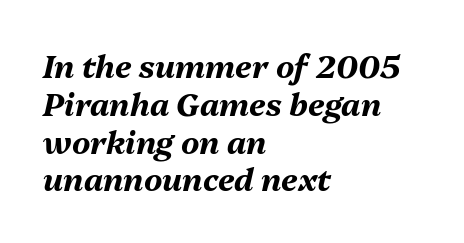
{"italic": "yes", "lean": "right", "slant_degrees": 13, "bold": "yes", "weight": "bold", "width": "normal", "stroke_contrast": "medium", "x_height": "medium", "monospaced": "no", "underline": "no", "align": "left", "line_spacing_ratio": 1.22, "letter_spacing": "normal", "letter_spacing_em": 0.0, "glyph_px": 31}
